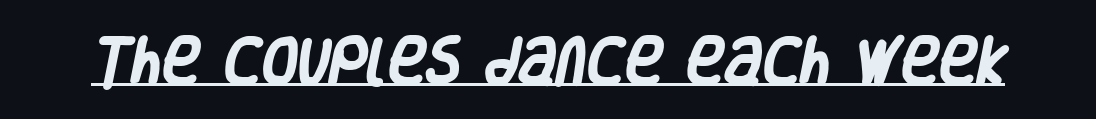
The image shows 52 px heavy, condensed sans-serif type; set normal letter spacing, underlined; low stroke contrast and a large x-height.
